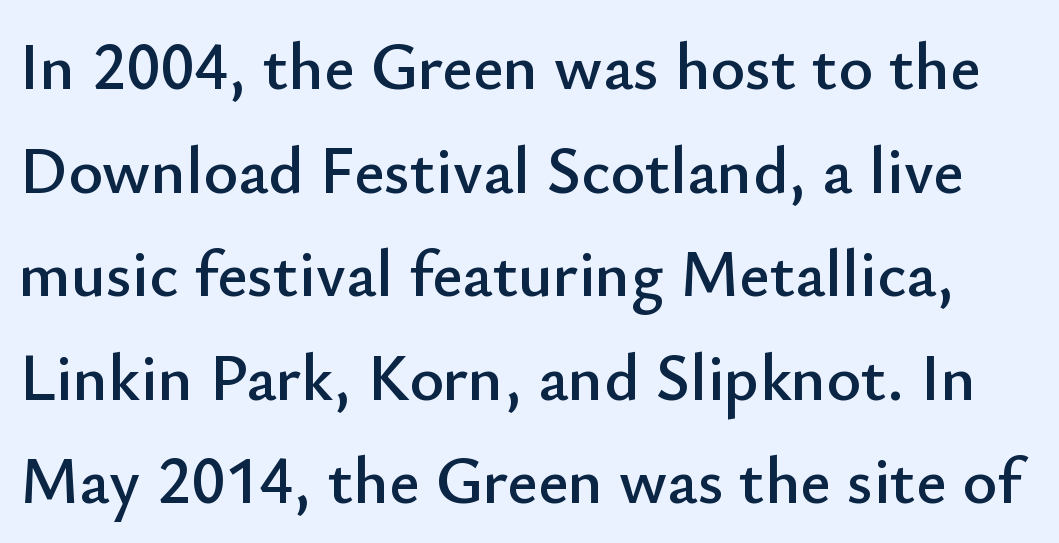
{"serif": "no", "italic": "no", "width": "normal", "stroke_contrast": "low", "x_height": "small", "monospaced": "no", "underline": "no", "line_spacing": "normal", "line_spacing_ratio": 1.57, "letter_spacing": "normal", "letter_spacing_em": 0.0, "glyph_px": 66}
